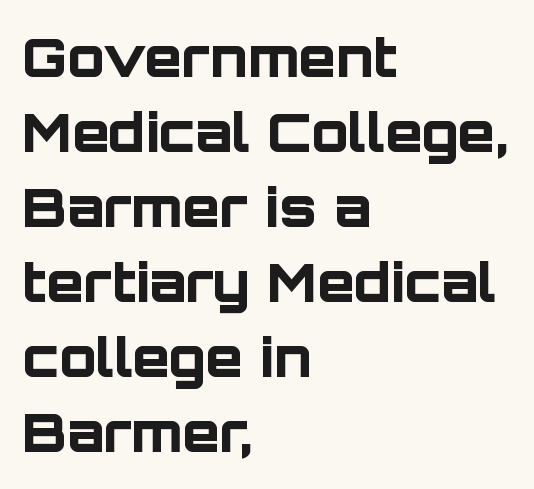
The rendering keeps characters at their native spacing. Left-aligned paragraph, ragged on the right. Examine the stroke ends and you'll find no serifs. You could not count columns in this text — the font is proportionally spaced. On the weight axis this lands at bold, roughly 700.
